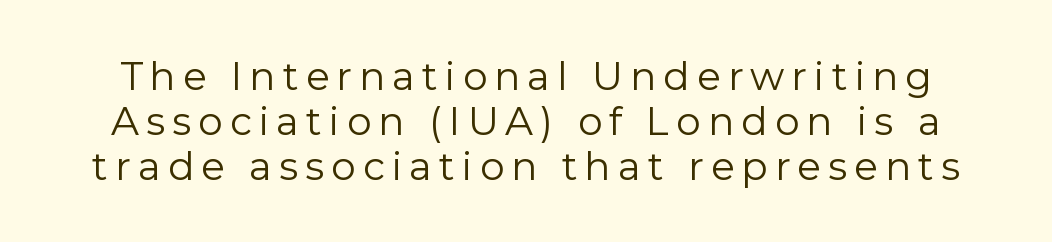
Q: Is the text bold? A: No.
Q: Is the text italic (slanted)? A: No, it is upright.
Q: Is the typeface a serif or a sans-serif typeface? A: Sans-serif.
Q: Is the text underlined? A: No.
Q: Is the spacing between lines tight, normal or loose? A: Tight.
Q: Width (condensed, normal, or wide)? A: Normal.
Q: Stroke contrast? A: Low.
Q: x-height? A: Medium.
Q: Monospaced? A: No.
